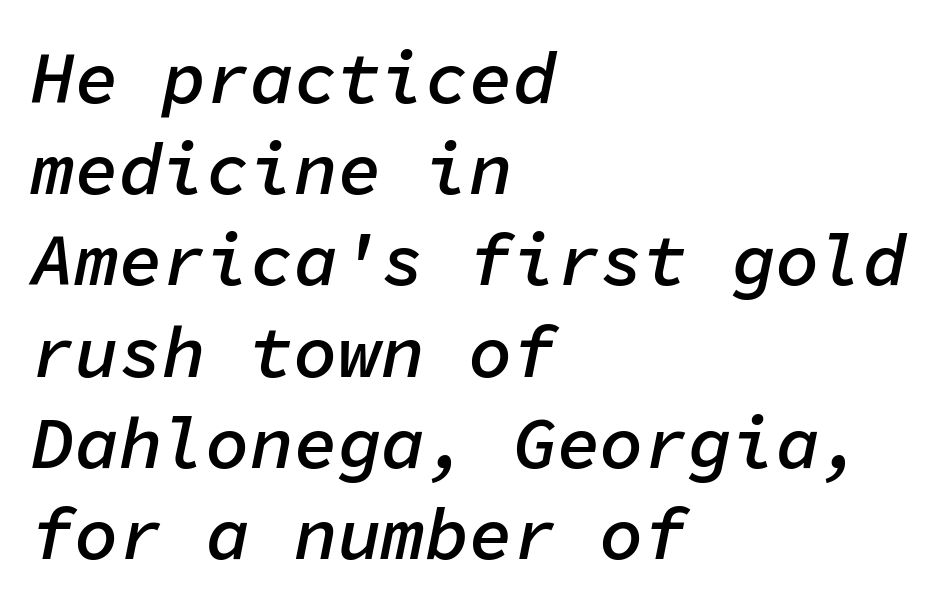
Q: Is the text bold? A: Semi-bold.
Q: Is the text italic (slanted)? A: Yes, it leans right by about 11 degrees.
Q: Is the text underlined? A: No.
Q: How is the paragraph aligned? A: Left-aligned.
Q: Is the spacing between letters normal or unusually wide? A: Normal.
Q: Is the spacing between lines tight, normal or loose? A: Normal.
Q: Width (condensed, normal, or wide)? A: Normal.
Q: Stroke contrast? A: Low.
Q: x-height? A: Medium.
Q: Monospaced? A: Yes.
